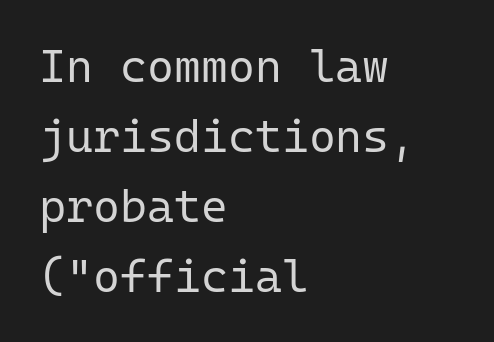
{"serif": "no", "italic": "no", "bold": "no", "weight": "regular", "width": "normal", "stroke_contrast": "low", "x_height": "medium", "monospaced": "yes", "underline": "no", "align": "left", "line_spacing": "normal", "line_spacing_ratio": 1.52, "letter_spacing": "normal", "letter_spacing_em": 0.0, "glyph_px": 46}
